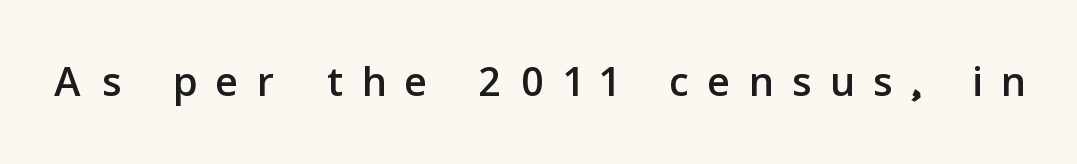
The image shows 59 px sans-serif type, upright; set unusually wide letter spacing (+0.34 em), not underlined; low stroke contrast and a medium x-height.
